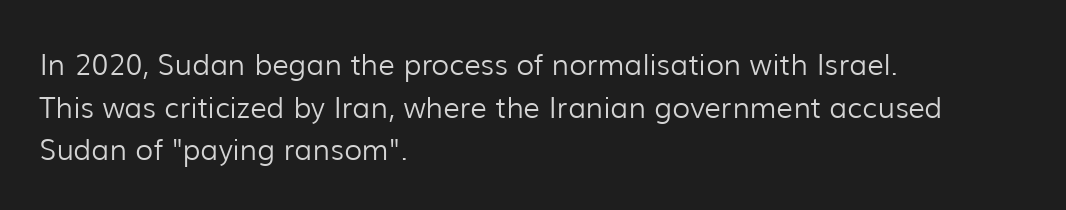
{"serif": "no", "italic": "no", "bold": "no", "weight": "light", "width": "normal", "stroke_contrast": "low", "x_height": "medium", "monospaced": "no", "underline": "no", "align": "left", "line_spacing": "normal", "line_spacing_ratio": 1.47, "letter_spacing": "normal", "letter_spacing_em": 0.0, "glyph_px": 29}
